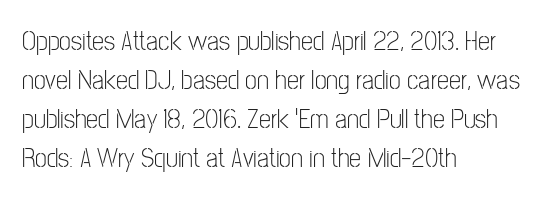
Q: Is the text bold? A: No.
Q: Is the text italic (slanted)? A: No, it is upright.
Q: Is the text underlined? A: No.
Q: How is the paragraph aligned? A: Left-aligned.
Q: Is the spacing between letters normal or unusually wide? A: Normal.
Q: Is the spacing between lines tight, normal or loose? A: Normal.
